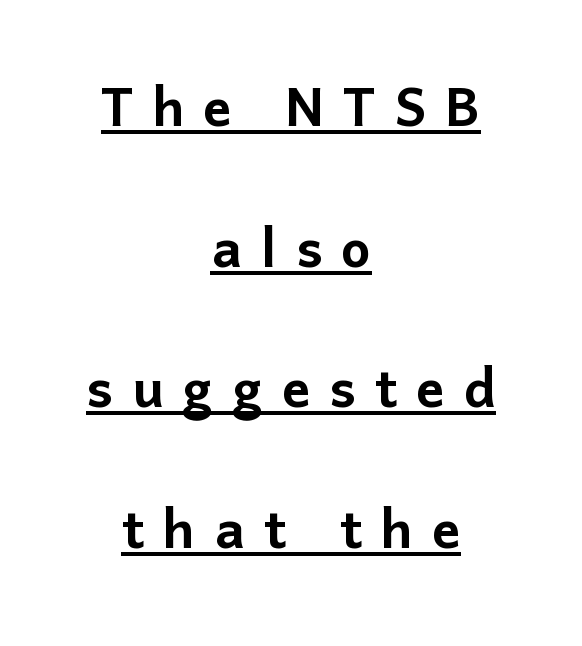
{"serif": "no", "italic": "no", "width": "normal", "stroke_contrast": "low", "x_height": "medium", "monospaced": "no", "underline": "yes", "align": "center", "line_spacing": "loose", "line_spacing_ratio": 2.01, "letter_spacing": "wide", "letter_spacing_em": 0.27, "glyph_px": 70}
